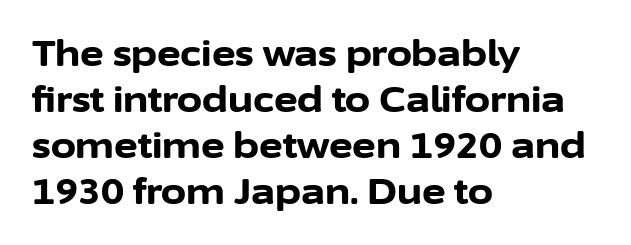
Q: Is the text bold? A: Yes.
Q: Is the text italic (slanted)? A: No, it is upright.
Q: Is the typeface a serif or a sans-serif typeface? A: Sans-serif.
Q: Is the text underlined? A: No.
Q: How is the paragraph aligned? A: Left-aligned.
Q: Is the spacing between letters normal or unusually wide? A: Normal.
Q: Is the spacing between lines tight, normal or loose? A: Normal.
Q: Width (condensed, normal, or wide)? A: Normal.
Q: Stroke contrast? A: Low.
Q: x-height? A: Medium.
Q: Monospaced? A: No.
